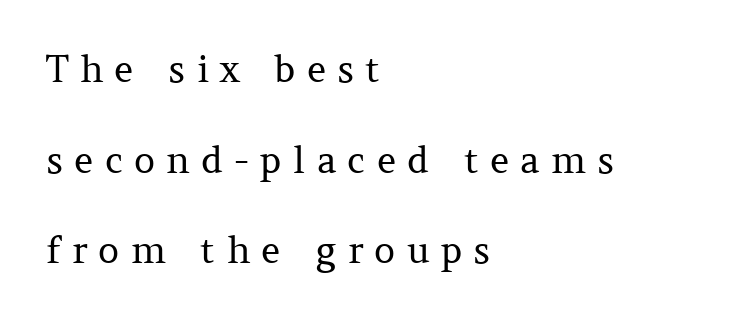
Does the type have serifs? Yes, each stem ends in a small foot. The rendering uses natural spacing where letterforms have individual widths. The zone under the glyphs is completely vacant. Visually the block forms a straight wall on the left and a jagged coastline on the right.
